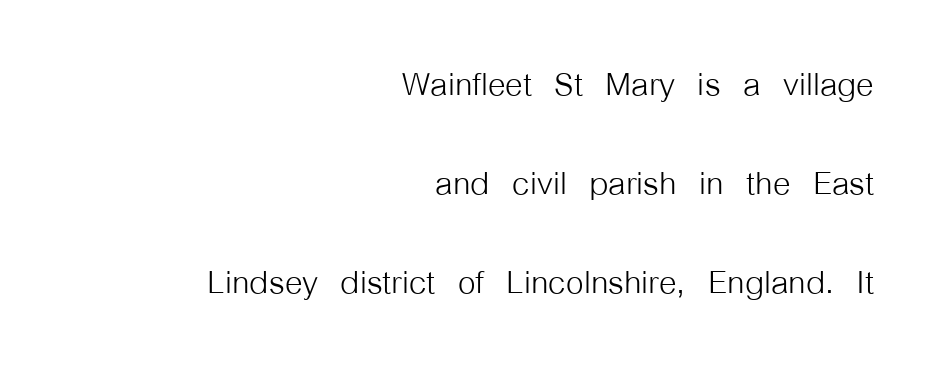
The image shows 45 px light, condensed sans-serif type, upright; set right-aligned, loose line spacing (2.2x), normal letter spacing, not underlined; low stroke contrast and a medium x-height.
